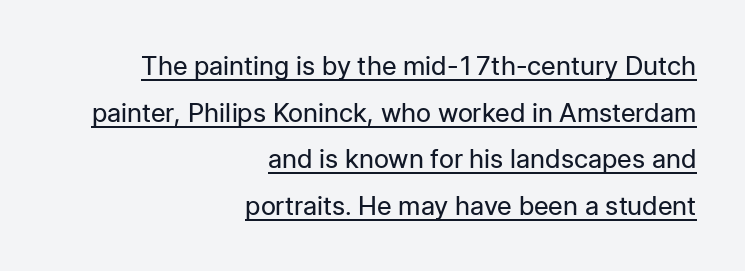
The rendering anchors every line to the right-hand side. Unlike italic type, these characters show no tilt at all. The rendered words wear a rule along their underside. Short note: letters normally spaced.
